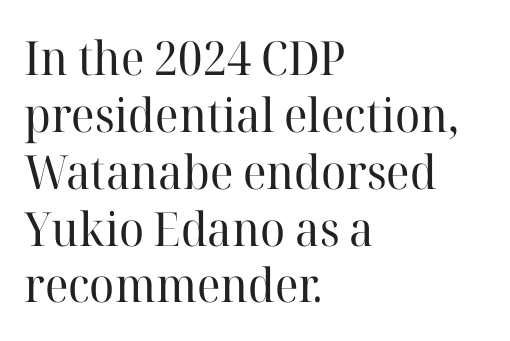
The image shows 47 px regular-weight serif type, upright; set left-aligned, line spacing 1.21x, normal letter spacing, not underlined; high stroke contrast and a medium x-height.
